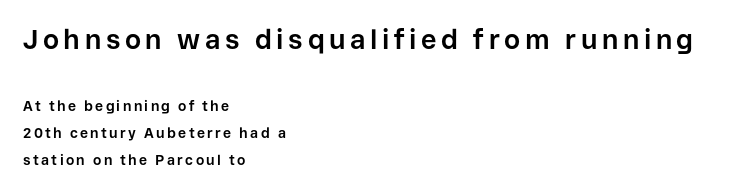
Q: Is the text bold? A: Yes.
Q: Is the text italic (slanted)? A: No, it is upright.
Q: Is the text underlined? A: No.
Q: How is the paragraph aligned? A: Left-aligned.
Q: Is the spacing between lines tight, normal or loose? A: Loose.
Q: Which block of text is set in a larger size, the first (top) or the second (bottom)? A: The first (top) one.
